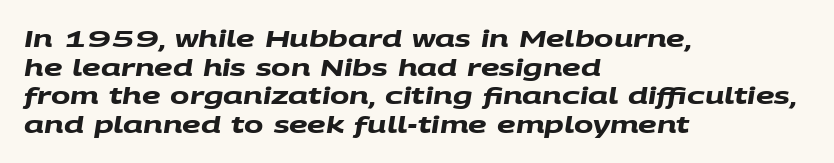
This rendering uses left alignment, leaving the right contour irregular. Nobody touched the tracking dial on this one. Strokes here are thick enough to call this a true bold. Unmarked baselines from the first word to the last.
